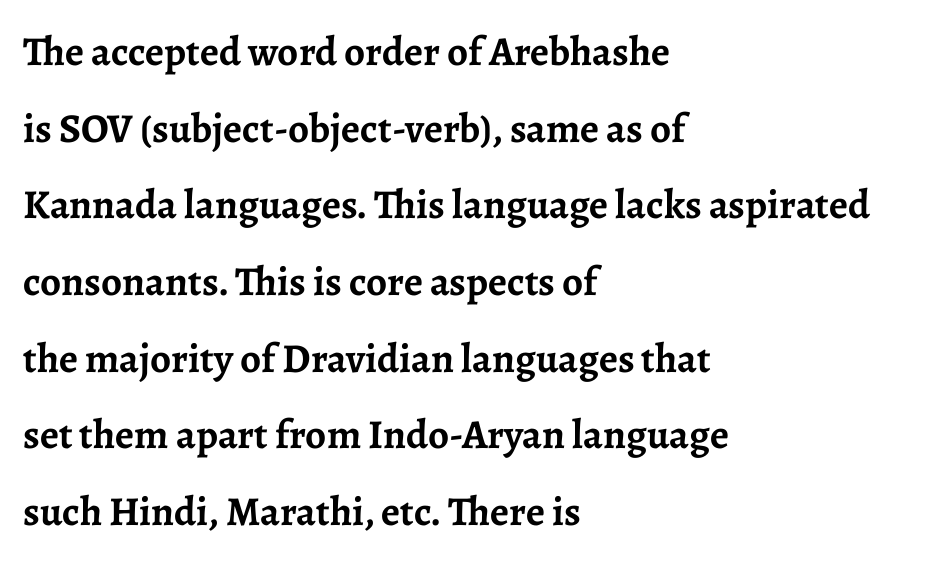
Q: Is the text bold? A: Yes.
Q: Is the text italic (slanted)? A: No, it is upright.
Q: Is the typeface a serif or a sans-serif typeface? A: Serif.
Q: Is the text underlined? A: No.
Q: How is the paragraph aligned? A: Left-aligned.
Q: Is the spacing between letters normal or unusually wide? A: Normal.
Q: Width (condensed, normal, or wide)? A: Normal.
Q: Stroke contrast? A: Low.
Q: x-height? A: Medium.
Q: Monospaced? A: No.
